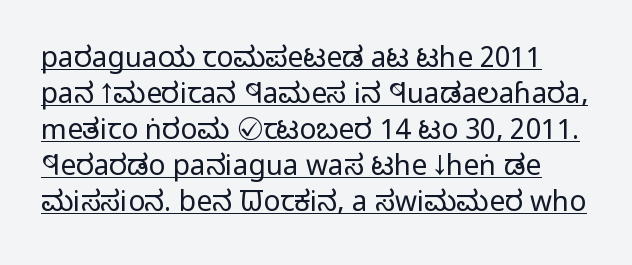
How would I describe the line gaps? Plain and ordinary. Emphasis is given by a line drawn under the lettering. This is not heavy type; no bold has been used. Classification — sans serif.
